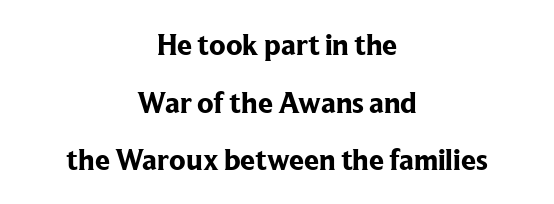
Q: Is the text bold? A: Yes.
Q: Is the text italic (slanted)? A: No, it is upright.
Q: Is the typeface a serif or a sans-serif typeface? A: Serif.
Q: Is the text underlined? A: No.
Q: How is the paragraph aligned? A: Centered.
Q: Is the spacing between letters normal or unusually wide? A: Normal.
Q: Is the spacing between lines tight, normal or loose? A: Loose.
Q: Width (condensed, normal, or wide)? A: Normal.
Q: Stroke contrast? A: Low.
Q: x-height? A: Medium.
Q: Monospaced? A: No.
